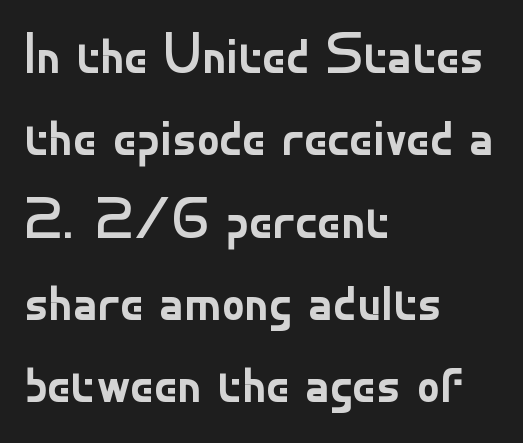
The text block is weighted toward the left margin, trailing off unevenly rightward. The specimen omits any rule beneath the text block's lines. Spacing verdict: proportional, widths tailored to each character. Vertical spacing — default. The face looks like a standard text weight, possibly lighter. If you drew a line through each stem, it would be perfectly vertical.
